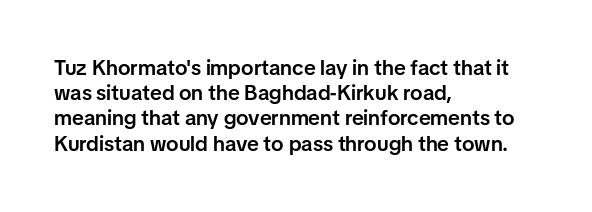
The image shows 21 px text type, upright; set left-aligned, line spacing 1.2x, normal letter spacing, not underlined.
